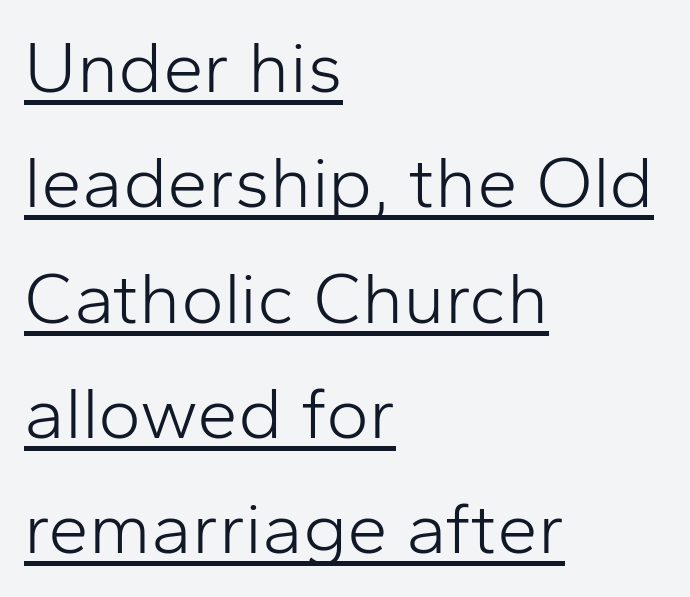
{"serif": "no", "italic": "no", "bold": "no", "weight": "light", "width": "normal", "stroke_contrast": "low", "x_height": "medium", "monospaced": "no", "underline": "yes", "align": "left", "line_spacing": "normal", "line_spacing_ratio": 1.58, "letter_spacing": "normal", "letter_spacing_em": 0.0, "glyph_px": 73}
